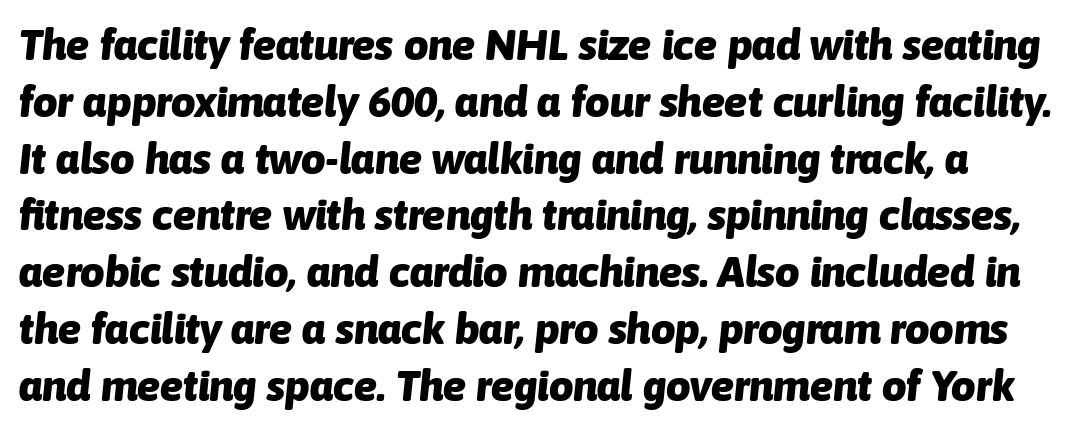
Q: Is the text bold? A: Yes.
Q: Is the text italic (slanted)? A: Yes, it leans right by about 6 degrees.
Q: Is the text underlined? A: No.
Q: Is the spacing between letters normal or unusually wide? A: Normal.
Q: Is the spacing between lines tight, normal or loose? A: Normal.
Q: Width (condensed, normal, or wide)? A: Normal.
Q: Stroke contrast? A: Low.
Q: x-height? A: Medium.
Q: Monospaced? A: No.
